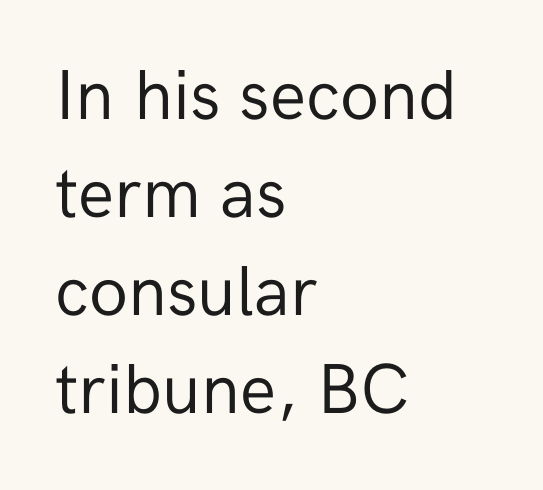
{"serif": "no", "italic": "no", "bold": "no", "weight": "regular", "width": "normal", "stroke_contrast": "low", "x_height": "medium", "monospaced": "no", "underline": "no", "align": "left", "line_spacing": "normal", "line_spacing_ratio": 1.38, "letter_spacing": "normal", "letter_spacing_em": 0.0, "glyph_px": 71}
